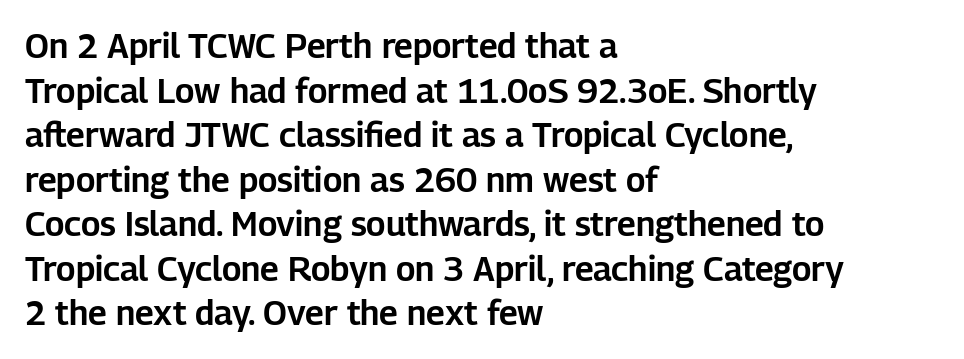
{"serif": "no", "italic": "no", "width": "normal", "stroke_contrast": "low", "x_height": "medium", "monospaced": "no", "underline": "no", "align": "left", "line_spacing": "normal", "line_spacing_ratio": 1.31, "letter_spacing": "normal", "letter_spacing_em": 0.0, "glyph_px": 34}
